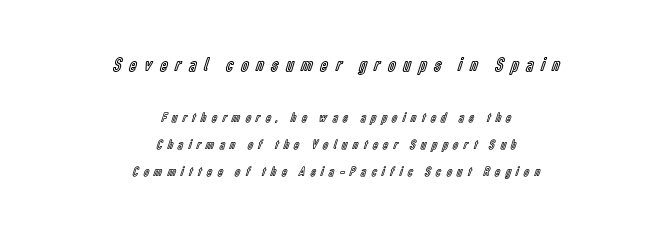
{"underline": "no", "align": "center", "line_spacing": "loose", "line_spacing_ratio": 1.94, "letter_spacing": "wide", "letter_spacing_em": 0.4, "larger_block": "first", "size_ratio": 1.43, "glyph_px": 20}
